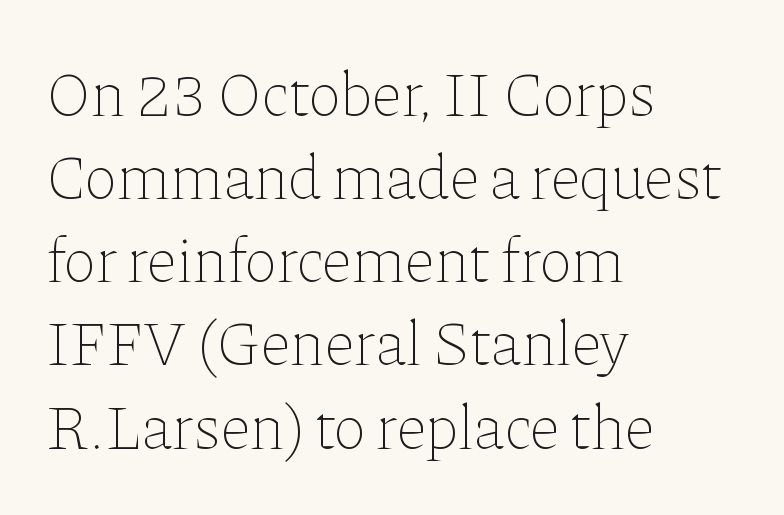
The image shows 63 px thin type, upright; set left-aligned, normal line spacing (1.32x), normal letter spacing, not underlined; low stroke contrast and a medium x-height.
